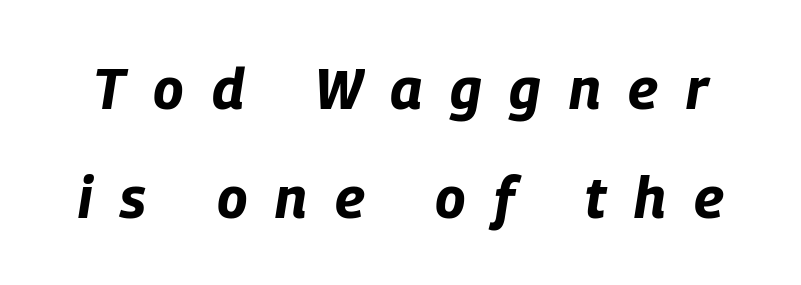
The rendering uses natural spacing where letterforms have individual widths. Substantial extra tracking has been applied to these lines. Each new line begins a long way beneath the previous one. This rendering features lettering with no underline. As a designer I'd log this as weight 700, bold.
